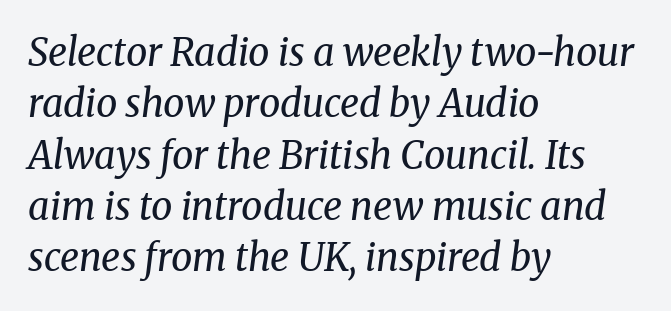
Q: Is the text bold? A: No.
Q: Is the text italic (slanted)? A: Yes, it leans right by about 8 degrees.
Q: Is the typeface a serif or a sans-serif typeface? A: Serif.
Q: Is the text underlined? A: No.
Q: How is the paragraph aligned? A: Left-aligned.
Q: Is the spacing between letters normal or unusually wide? A: Normal.
Q: Is the spacing between lines tight, normal or loose? A: Normal.
Q: Width (condensed, normal, or wide)? A: Normal.
Q: Stroke contrast? A: Medium.
Q: x-height? A: Medium.
Q: Monospaced? A: No.
